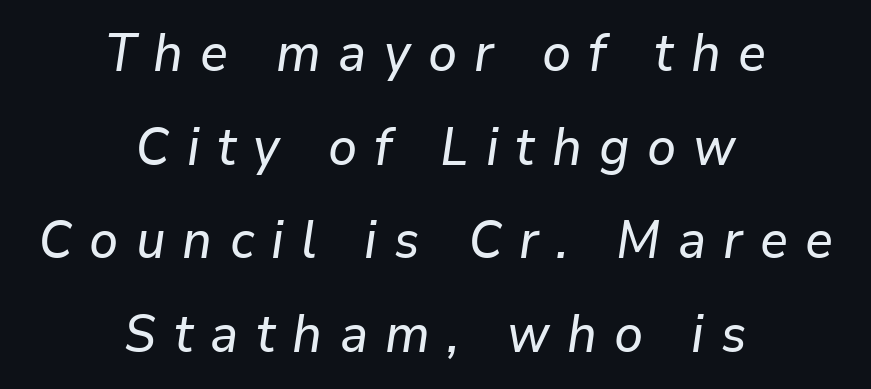
Looking at the ascenders, they clearly lean. The rendering inserts visible extra space after every character. The compositor balanced each line on the midline. Just letters on the line, the space beneath them empty.
